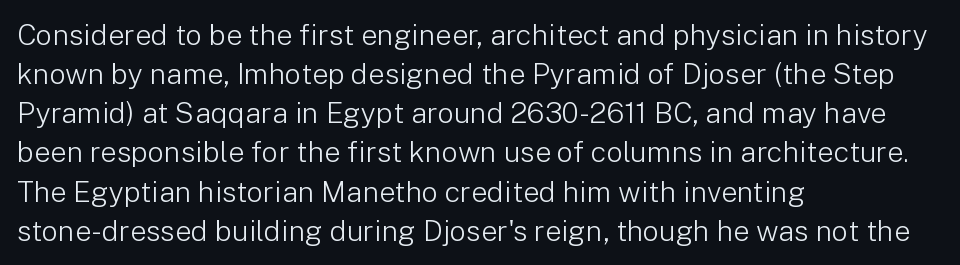
Normally led — the rows are evenly, conventionally spaced. Is the type heavy? It reads as light-to-regular instead. A roman cut, with each character standing at attention. Here the designer chose a conventional face with non-uniform glyph widths. Type style note: lacks serifs. Any mark beneath the type? The region is blank.
